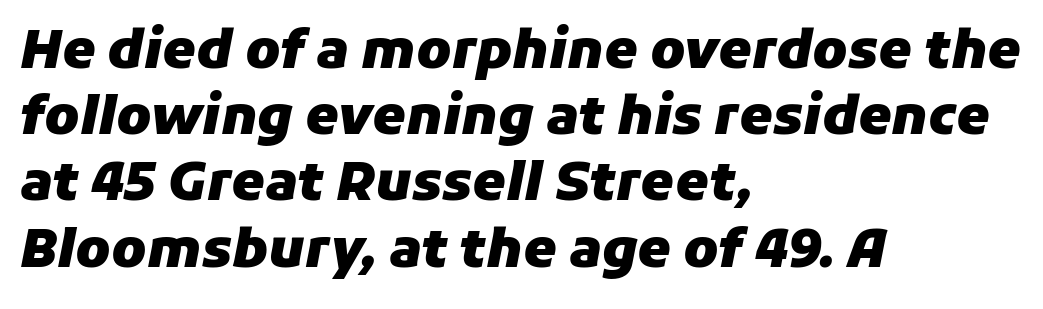
{"italic": "yes", "lean": "right", "slant_degrees": 11, "bold": "yes", "weight": "heavy", "width": "normal", "stroke_contrast": "low", "x_height": "medium", "monospaced": "no", "underline": "no", "align": "left", "line_spacing": "normal", "line_spacing_ratio": 1.25, "letter_spacing": "normal", "letter_spacing_em": 0.0, "glyph_px": 53}
